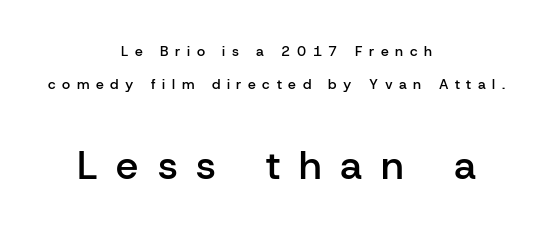
Here the designer chose a conventional face with non-uniform glyph widths. Which of the two is more prominent by size? The second, at the bottom. The rendering uses a semibold face; strokes are thickened but not to full bold. Horizontal alignment here is central, giving a formal, balanced look. Characters follow at a spacing far wider than the type designer built in. Unlike italic type, these characters show no tilt at all.
